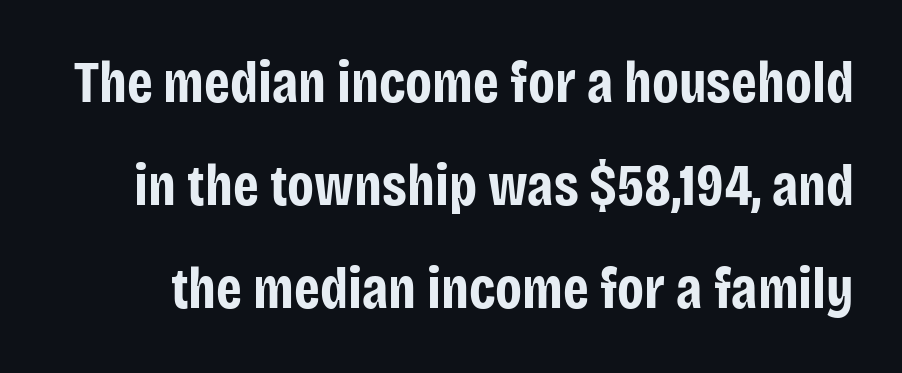
{"serif": "no", "italic": "no", "bold": "yes", "weight": "bold", "width": "condensed", "stroke_contrast": "low", "x_height": "large", "monospaced": "no", "underline": "no", "line_spacing_ratio": 1.78, "letter_spacing": "normal", "letter_spacing_em": 0.0, "glyph_px": 58}
